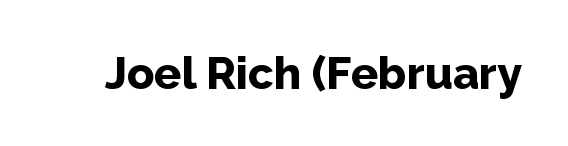
Q: Is the text bold? A: Yes.
Q: Is the text italic (slanted)? A: No, it is upright.
Q: Is the typeface a serif or a sans-serif typeface? A: Sans-serif.
Q: Is the text underlined? A: No.
Q: Is the spacing between letters normal or unusually wide? A: Normal.
Q: Width (condensed, normal, or wide)? A: Normal.
Q: Stroke contrast? A: Low.
Q: x-height? A: Medium.
Q: Monospaced? A: No.
